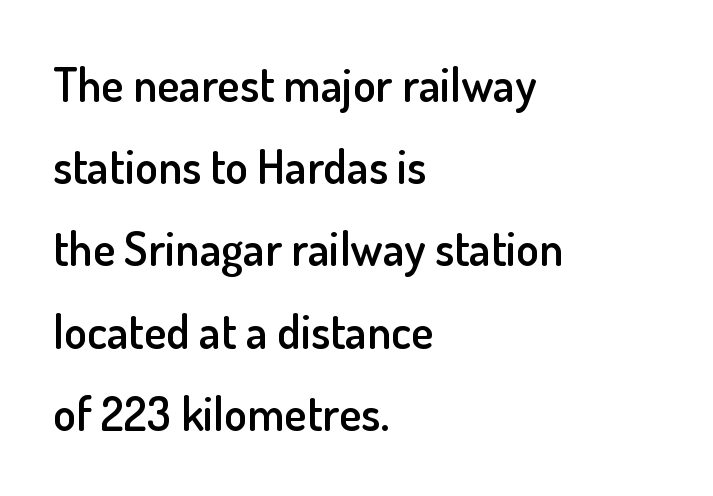
Every row of glyphs begins at an identical x-position on the left. Students, note that the glyphs here touch the page at normal intervals. The designer went with a sans here, leaving each stem footless. The specimen omits any rule beneath the text block's lines. The rendering uses natural spacing where letterforms have individual widths.
